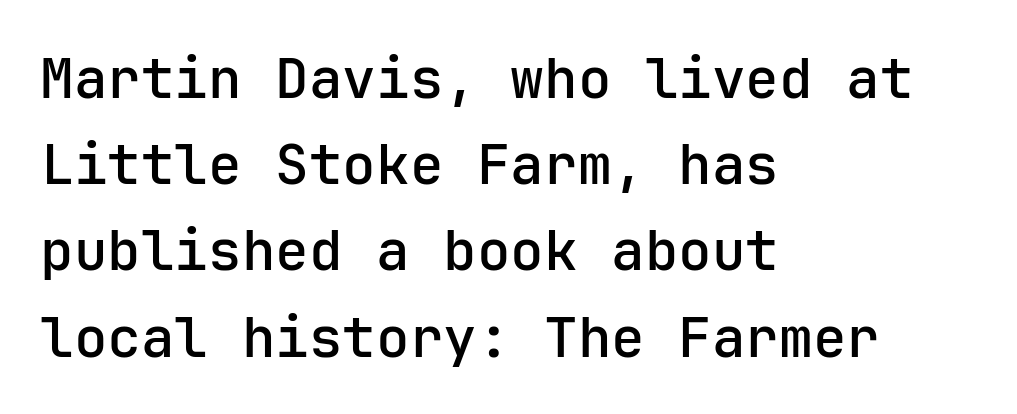
{"serif": "no", "italic": "no", "width": "normal", "stroke_contrast": "low", "x_height": "medium", "monospaced": "yes", "underline": "no", "align": "left", "line_spacing": "normal", "line_spacing_ratio": 1.54, "letter_spacing": "normal", "letter_spacing_em": 0.0, "glyph_px": 56}
